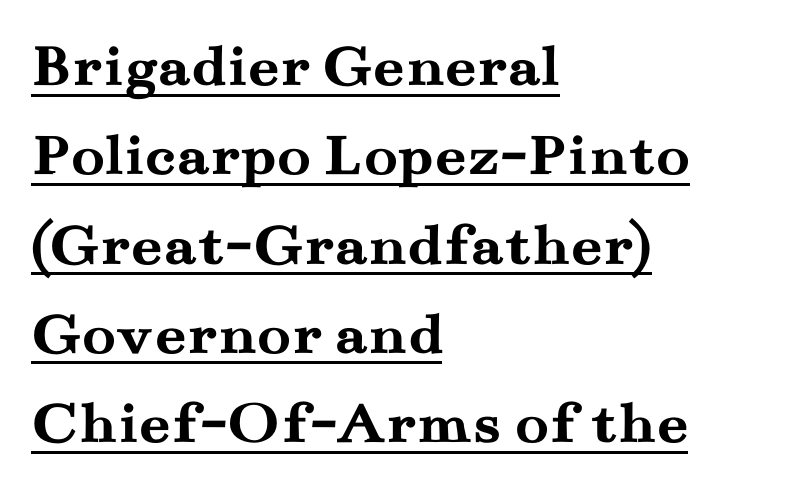
Normally led — the rows are evenly, conventionally spaced. Is this a fixed-width face? No — the glyphs have proportional, varying widths. Designer's note — italics off, roman on. Does the copy run flush right? No — it runs flush left. Does the type have serifs? Yes, each stem ends in a small foot. Caption: standard tracking, unaltered.
